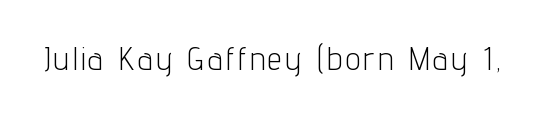
Q: Is the text bold? A: No.
Q: Is the text italic (slanted)? A: No, it is upright.
Q: Is the typeface a serif or a sans-serif typeface? A: Sans-serif.
Q: Is the text underlined? A: No.
Q: Width (condensed, normal, or wide)? A: Condensed.
Q: Stroke contrast? A: Low.
Q: x-height? A: Medium.
Q: Monospaced? A: No.
